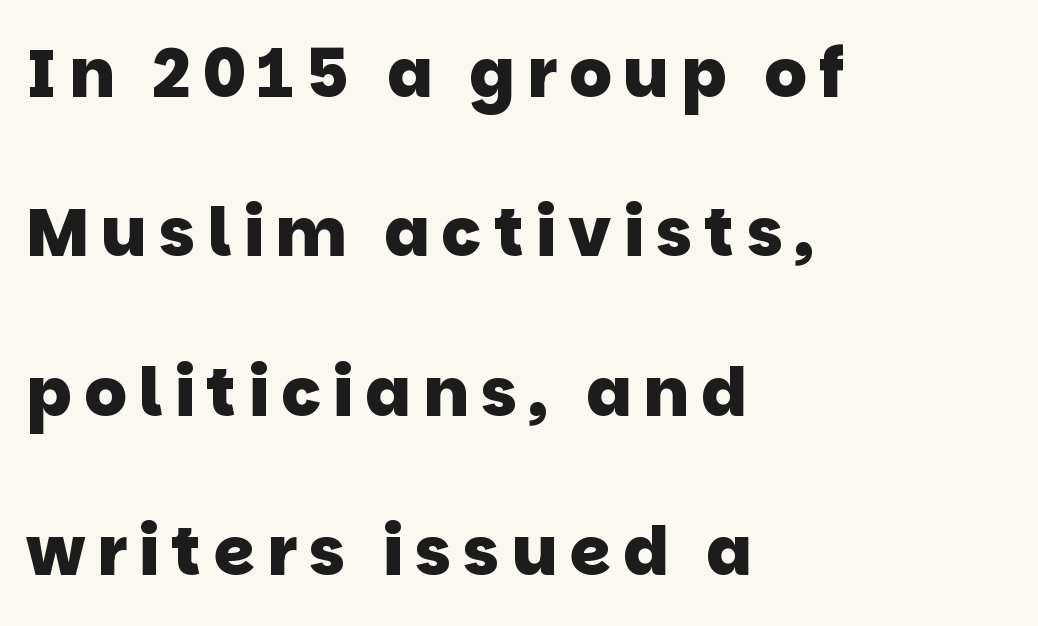
Q: Is the text bold? A: Yes.
Q: Is the typeface a serif or a sans-serif typeface? A: Sans-serif.
Q: Is the text underlined? A: No.
Q: How is the paragraph aligned? A: Left-aligned.
Q: Is the spacing between lines tight, normal or loose? A: Loose.
Q: Width (condensed, normal, or wide)? A: Normal.
Q: Stroke contrast? A: Low.
Q: x-height? A: Large.
Q: Monospaced? A: No.
